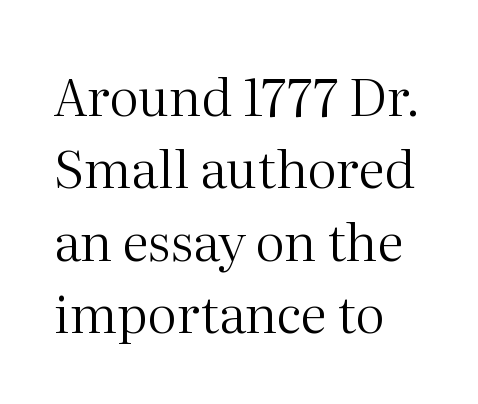
{"serif": "yes", "italic": "no", "bold": "no", "weight": "regular", "width": "normal", "stroke_contrast": "medium", "x_height": "medium", "monospaced": "no", "underline": "no", "align": "left", "line_spacing": "normal", "line_spacing_ratio": 1.39, "letter_spacing": "normal", "letter_spacing_em": 0.0, "glyph_px": 52}
